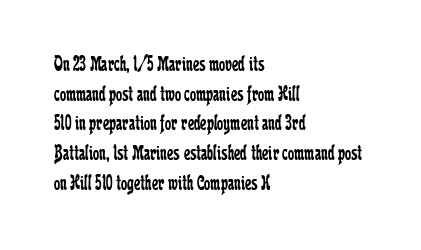
The image shows 22 px text type, upright; set left-aligned, normal line spacing (1.35x), normal letter spacing, not underlined.
